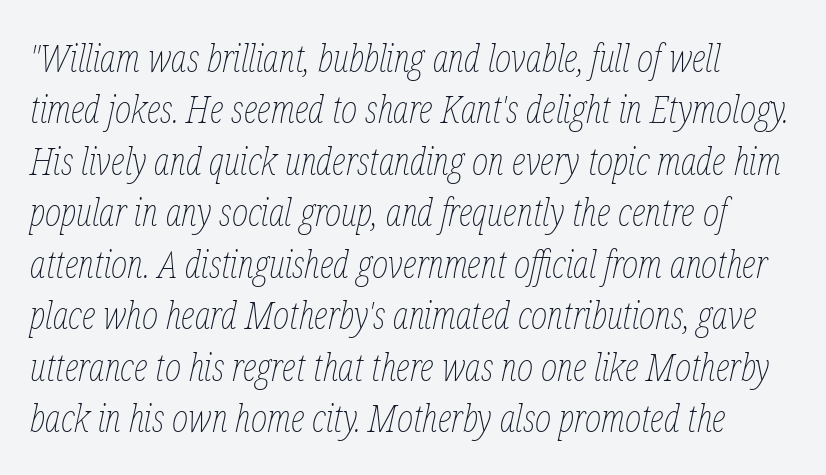
You could call the tracking neutral — neither tight nor loose. Normally led — the rows are evenly, conventionally spaced. Words float on clear page, feet unadorned. The rendering uses natural spacing where letterforms have individual widths. Stem width sits at or under what a default text font uses. Style check: oblique.
